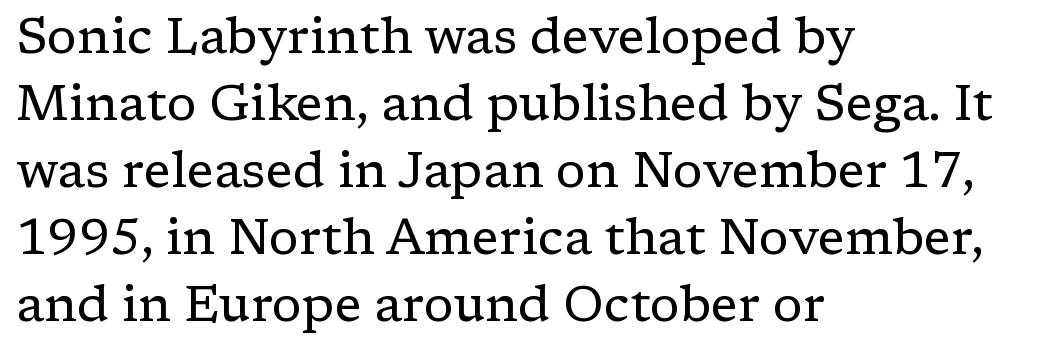
The image shows 50 px regular-weight serif type, upright; set left-aligned, normal line spacing (1.34x), normal letter spacing, not underlined; low stroke contrast and a medium x-height.
